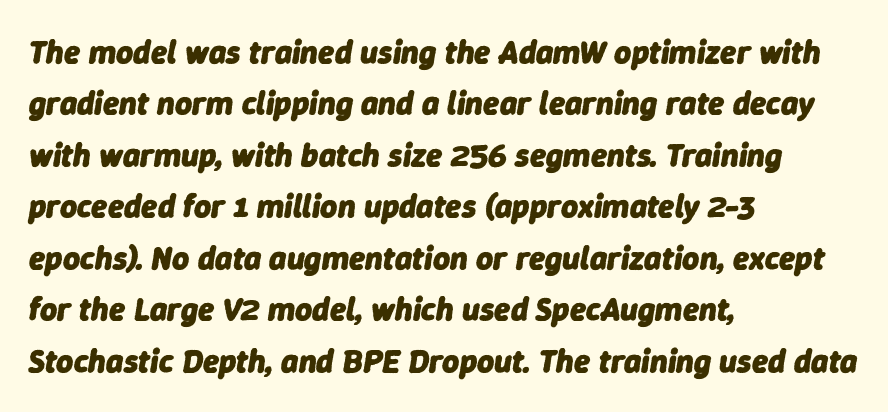
{"italic": "yes", "lean": "right", "slant_degrees": 9, "bold": "yes", "weight": "heavy", "width": "normal", "stroke_contrast": "low", "x_height": "medium", "monospaced": "no", "underline": "no", "align": "left", "line_spacing": "normal", "line_spacing_ratio": 1.56, "letter_spacing": "normal", "letter_spacing_em": 0.0, "glyph_px": 33}
